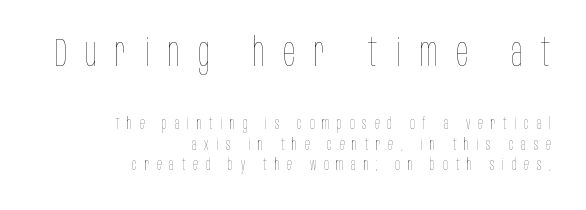
Q: Is the text bold? A: No.
Q: Is the text italic (slanted)? A: No, it is upright.
Q: Is the text underlined? A: No.
Q: How is the paragraph aligned? A: Right-aligned.
Q: Is the spacing between letters normal or unusually wide? A: Unusually wide.
Q: Is the spacing between lines tight, normal or loose? A: Normal.
Q: Which block of text is set in a larger size, the first (top) or the second (bottom)? A: The first (top) one.
Q: Width (condensed, normal, or wide)? A: Condensed.
Q: Stroke contrast? A: Low.
Q: x-height? A: Large.
Q: Monospaced? A: No.
